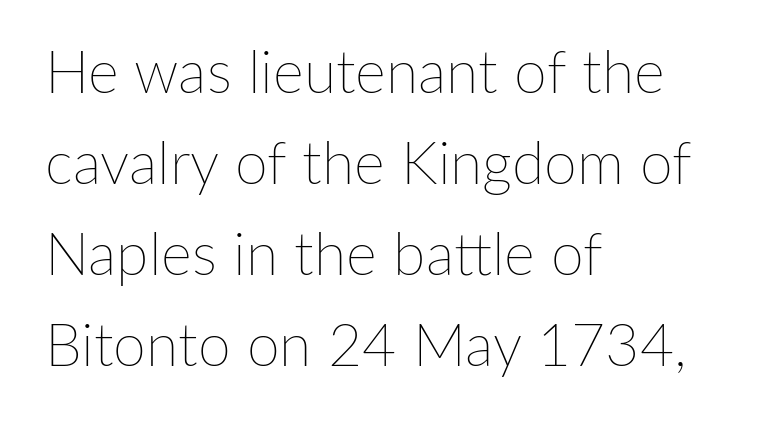
Q: Is the text bold? A: No.
Q: Is the text italic (slanted)? A: No, it is upright.
Q: Is the text underlined? A: No.
Q: How is the paragraph aligned? A: Left-aligned.
Q: Is the spacing between letters normal or unusually wide? A: Normal.
Q: Is the spacing between lines tight, normal or loose? A: Normal.
Q: Width (condensed, normal, or wide)? A: Normal.
Q: Stroke contrast? A: Low.
Q: x-height? A: Medium.
Q: Monospaced? A: No.
